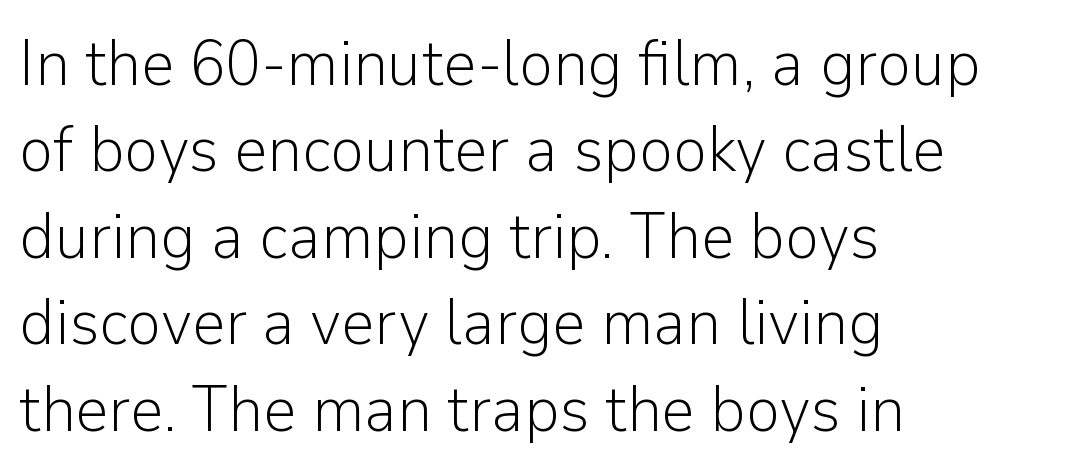
The image shows 65 px light sans-serif type, upright; set left-aligned, normal line spacing (1.33x), normal letter spacing, not underlined; low stroke contrast and a medium x-height.
